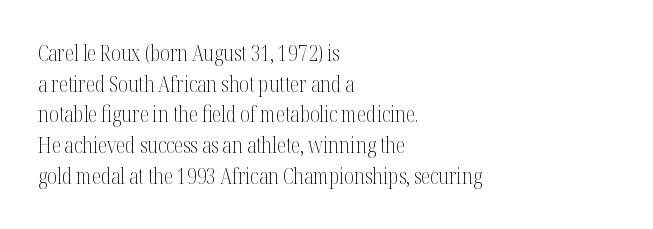
{"italic": "no", "bold": "no", "underline": "no", "align": "left", "line_spacing": "normal", "line_spacing_ratio": 1.46, "letter_spacing": "normal", "letter_spacing_em": 0.0, "glyph_px": 21}
